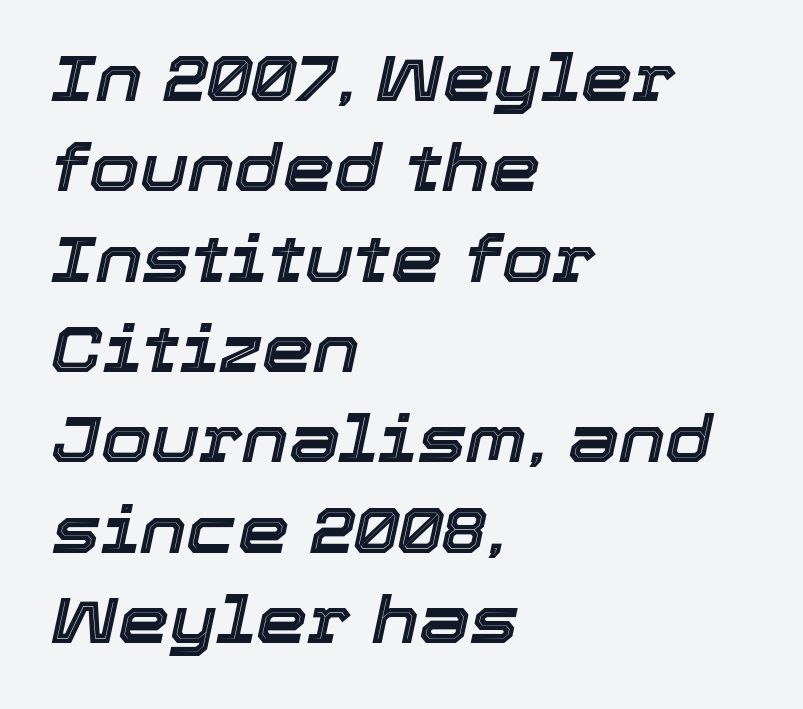
Q: Is the text italic (slanted)? A: Yes, it leans right by about 12 degrees.
Q: Is the text underlined? A: No.
Q: How is the paragraph aligned? A: Left-aligned.
Q: Is the spacing between letters normal or unusually wide? A: Normal.
Q: Is the spacing between lines tight, normal or loose? A: Normal.
Q: Width (condensed, normal, or wide)? A: Normal.
Q: x-height? A: Medium.
Q: Monospaced? A: No.
